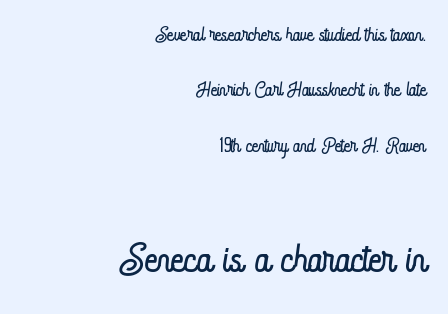
Look at the glyph heights: the lower group is clearly the bigger setting. Regarding leading, the lines here are spaced well apart. Underline: absent.
